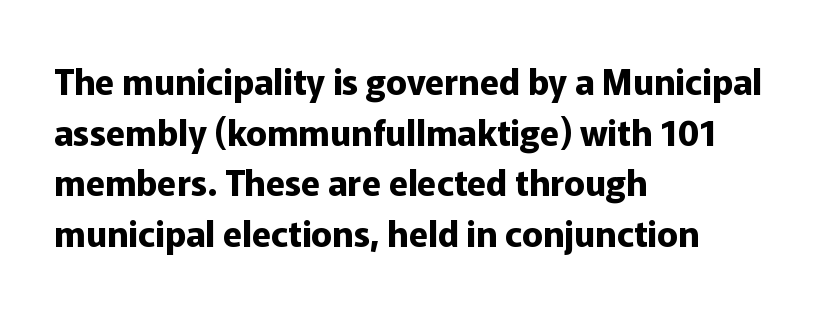
{"serif": "no", "italic": "no", "bold": "yes", "weight": "bold", "width": "normal", "stroke_contrast": "low", "x_height": "medium", "monospaced": "no", "underline": "no", "align": "left", "line_spacing": "normal", "line_spacing_ratio": 1.45, "letter_spacing": "normal", "letter_spacing_em": 0.0, "glyph_px": 35}
